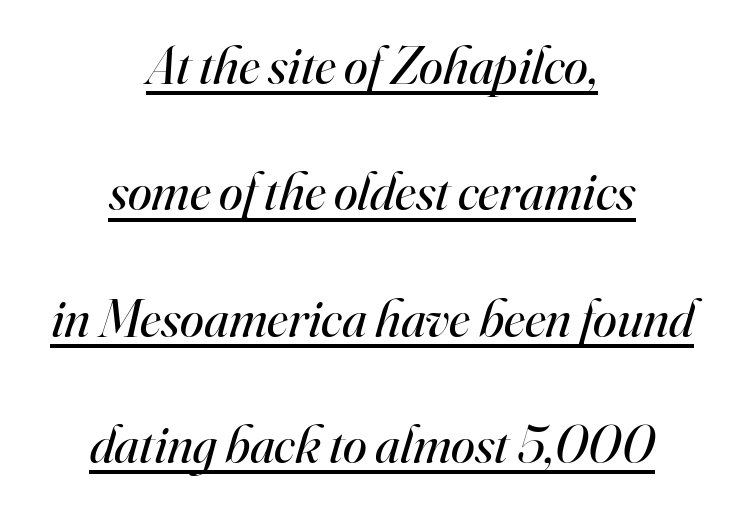
Horizontal alignment here is central, giving a formal, balanced look. Unbolded letterforms with no extra heft. Each new line begins a long way beneath the previous one. The horizontal fit of the characters is conventional and even. A typesetter would label this face a serif. Has an underline been added? It has.
